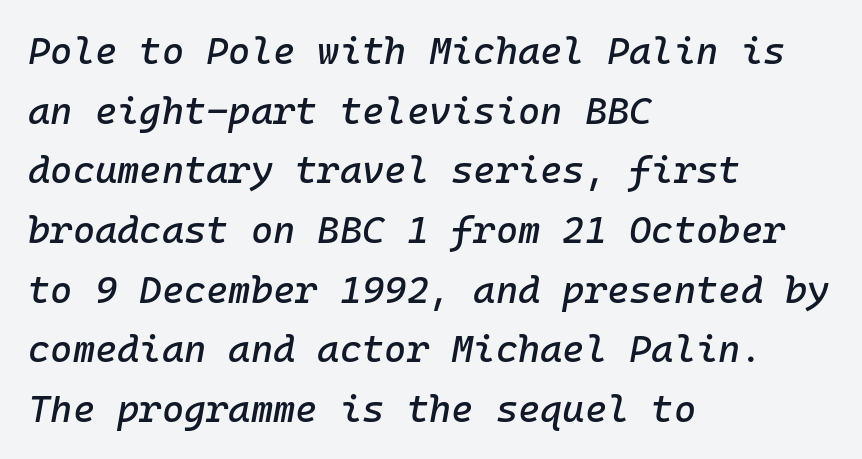
The image shows 38 px text type, italic (leaning right), monospaced; set left-aligned, normal line spacing (1.57x), normal letter spacing, not underlined; low stroke contrast and a medium x-height.
